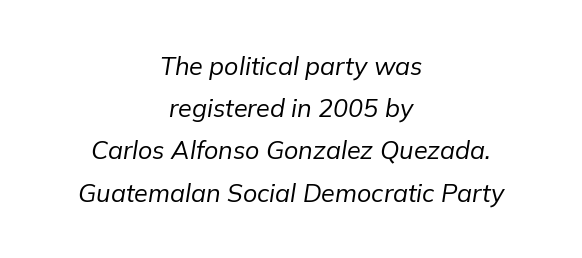
The image shows 25 px text type, italic (leaning right); set centered, normal line spacing (1.69x), normal letter spacing, not underlined.
